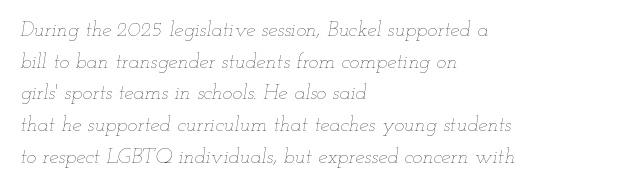
Q: Is the text bold? A: No.
Q: Is the text italic (slanted)? A: Yes, it leans right by about 12 degrees.
Q: Is the text underlined? A: No.
Q: How is the paragraph aligned? A: Left-aligned.
Q: Is the spacing between letters normal or unusually wide? A: Normal.
Q: Is the spacing between lines tight, normal or loose? A: Normal.
